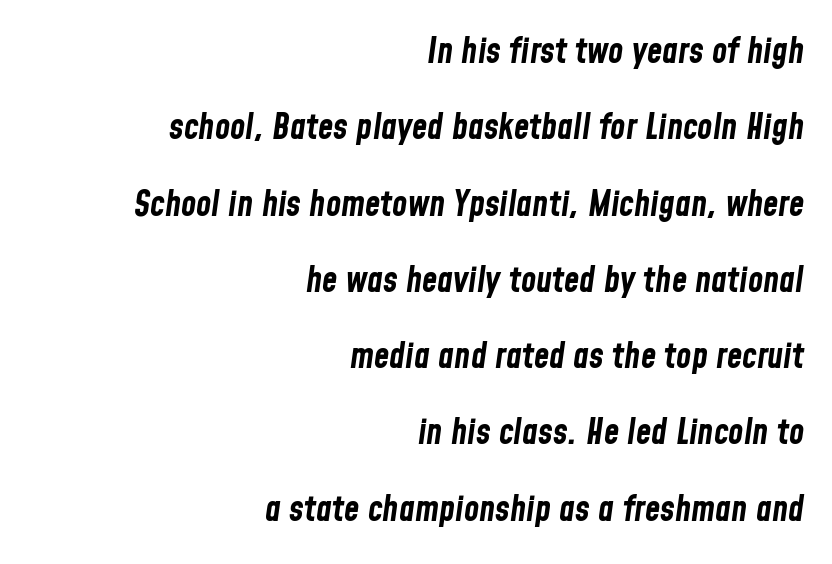
The image shows 35 px bold, condensed type, italic (leaning right); set right-aligned, loose line spacing (2.18x), normal letter spacing, not underlined; low stroke contrast and a medium x-height.
